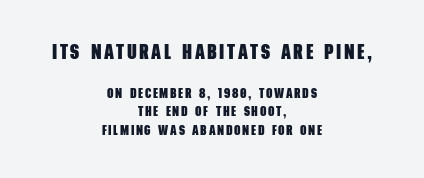
{"bold": "yes", "underline": "no", "align": "center", "line_spacing": "normal", "line_spacing_ratio": 1.33, "larger_block": "first", "size_ratio": 1.5, "glyph_px": 21}
